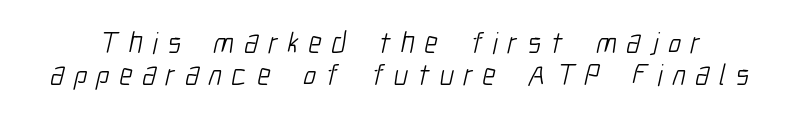
The image shows 30 px light, condensed sans-serif type; set tight line spacing (1.06x), unusually wide letter spacing (+0.33 em), not underlined; low stroke contrast and a medium x-height.
